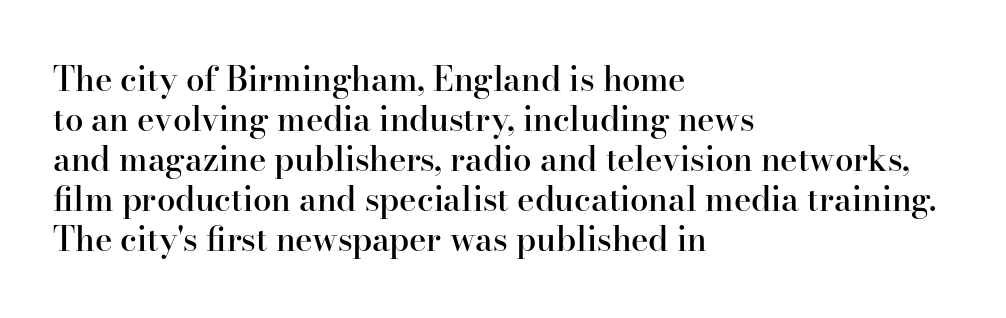
Is the letter spacing exaggerated? No — it looks like the ordinary default. The face used here is proportionally spaced, like ordinary book or web type. Caption: multi-line text, flush left, ragged right. Italic: no, the glyphs are upright roman. Set as a demibold, roughly 600 on the weight scale.
